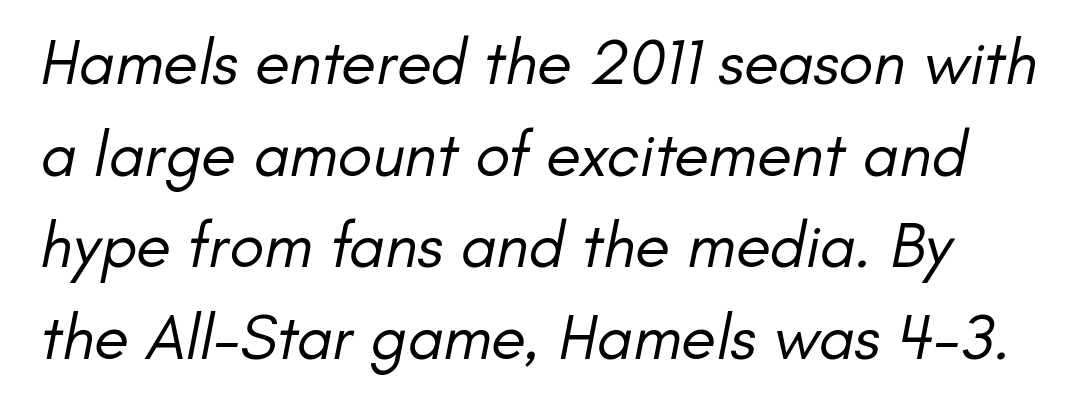
The image shows 64 px regular-weight sans-serif type; set normal line spacing (1.43x), normal letter spacing, not underlined; low stroke contrast and a small x-height.
